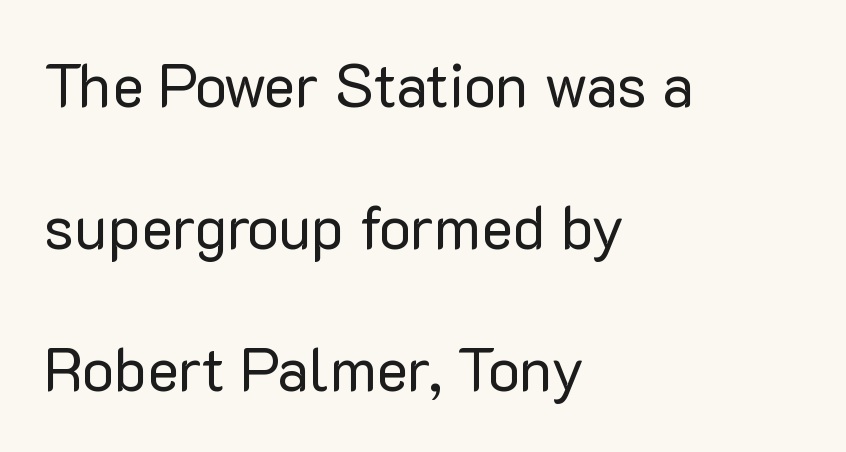
The letterforms sit shoulder to shoulder at normal distance. You can tell it's not italic because the verticals are truly vertical. Note the varied advance widths — an 'i' is clearly narrower than an 'm'. The paragraph has a hard left edge and a soft right edge. Just letters on the line, the space beneath them empty.
